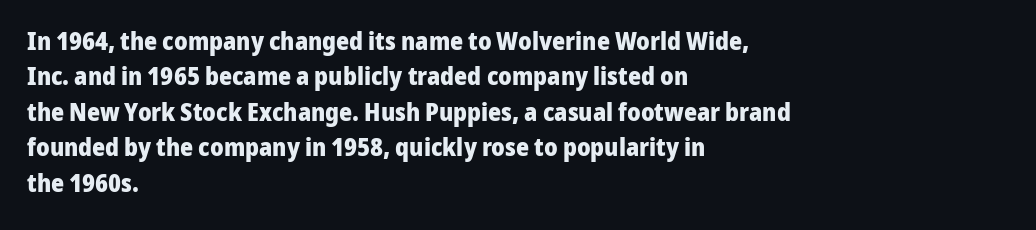
{"italic": "no", "bold": "yes", "underline": "no", "align": "left", "line_spacing": "normal", "line_spacing_ratio": 1.42, "letter_spacing": "normal", "letter_spacing_em": 0.0, "glyph_px": 25}
